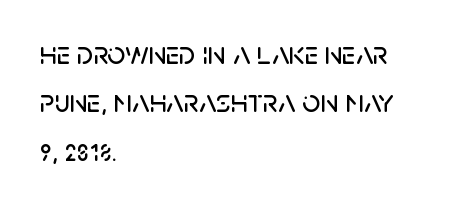
Is the letter spacing exaggerated? No — it looks like the ordinary default. Posture: upright roman. Leftover space on each line is placed entirely after the last word. Nobody drew a line under any word here. Unlike a traditional serif, this face leaves its strokes unadorned.
